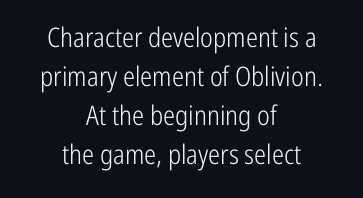
Words float on clear page, feet unadorned. Line spacing here is normal. Bold? No — there's no thickening of the strokes. Unlike italic type, these characters show no tilt at all. Each line is balanced around a shared central axis. Caption: standard tracking, unaltered.
